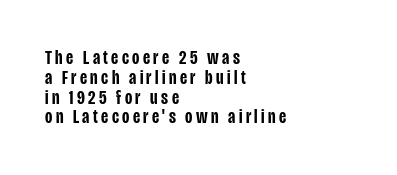
{"italic": "no", "bold": "semi", "underline": "no", "align": "left", "line_spacing": "tight", "line_spacing_ratio": 0.99, "glyph_px": 20}
